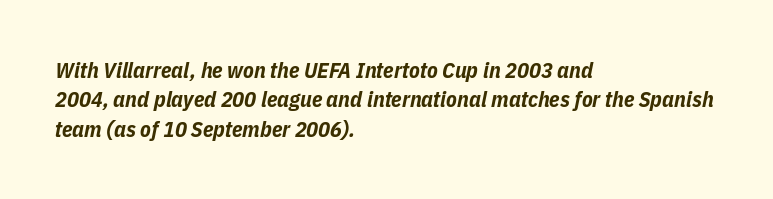
{"italic": "yes", "lean": "right", "slant_degrees": 11, "bold": "yes", "underline": "no", "align": "left", "line_spacing": "normal", "line_spacing_ratio": 1.34, "letter_spacing": "normal", "letter_spacing_em": 0.0, "glyph_px": 22}
